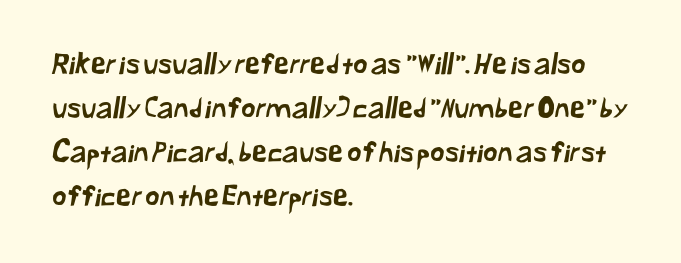
Think of a printed novel: that variable character pitch is what you see here. Default kerning and tracking; the words read as compact shapes. Regarding leading, the lines here are spaced in the standard way. These lines stack with their left ends in a neat column. Nope, no serifs anywhere on these letters.
